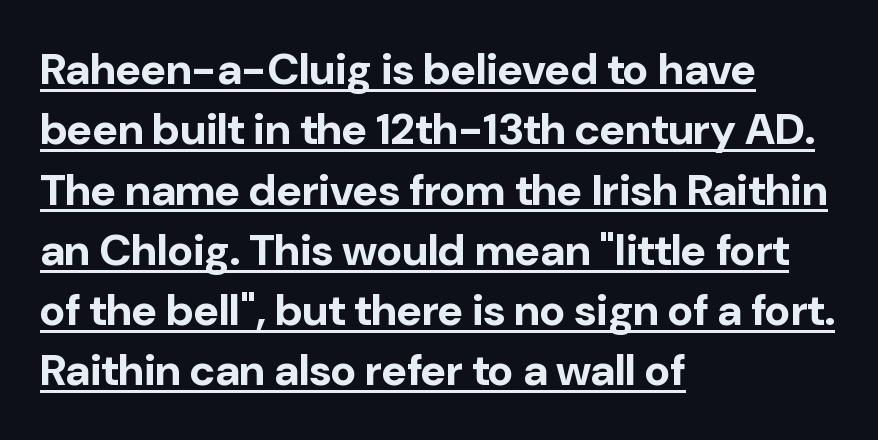
Q: Is the text bold? A: Yes.
Q: Is the text italic (slanted)? A: No, it is upright.
Q: Is the typeface a serif or a sans-serif typeface? A: Sans-serif.
Q: Is the text underlined? A: Yes.
Q: How is the paragraph aligned? A: Left-aligned.
Q: Is the spacing between letters normal or unusually wide? A: Normal.
Q: Is the spacing between lines tight, normal or loose? A: Normal.
Q: Width (condensed, normal, or wide)? A: Normal.
Q: Stroke contrast? A: Low.
Q: x-height? A: Medium.
Q: Monospaced? A: No.
